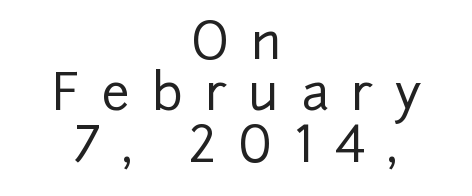
{"serif": "no", "italic": "no", "width": "normal", "stroke_contrast": "low", "x_height": "medium", "monospaced": "no", "underline": "no", "align": "center", "line_spacing": "tight", "line_spacing_ratio": 1.03, "letter_spacing": "wide", "letter_spacing_em": 0.44, "glyph_px": 50}
